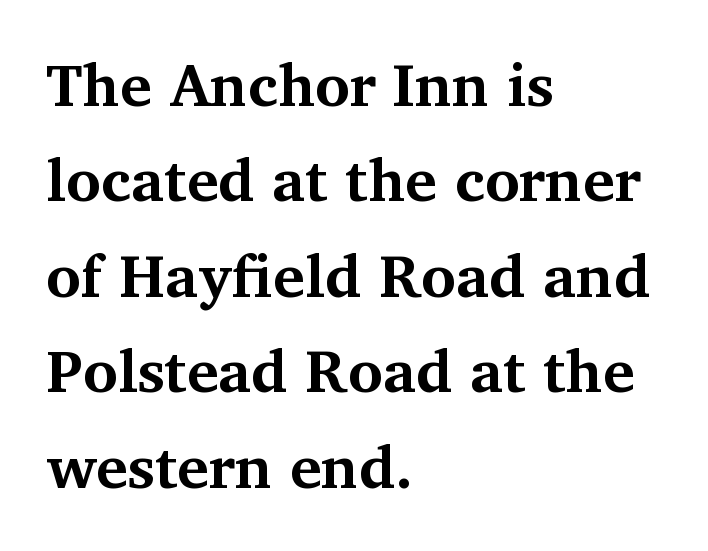
{"serif": "yes", "italic": "no", "bold": "yes", "weight": "bold", "width": "normal", "stroke_contrast": "medium", "x_height": "medium", "monospaced": "no", "underline": "no", "align": "left", "line_spacing": "normal", "line_spacing_ratio": 1.59, "letter_spacing": "normal", "letter_spacing_em": 0.0, "glyph_px": 60}
